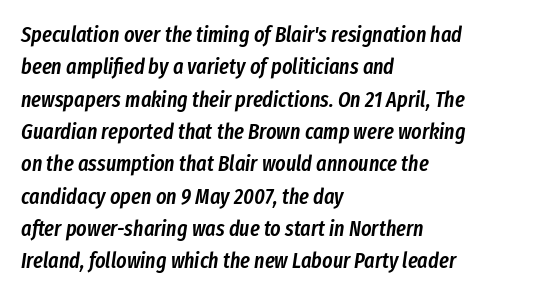
The block of text has a typical density, with ordinary space between rows. The string is rendered with underlining switched off. Set as a demibold, roughly 600 on the weight scale. It's the slanting kind of type. All the whitespace from short lines collects on the right.
